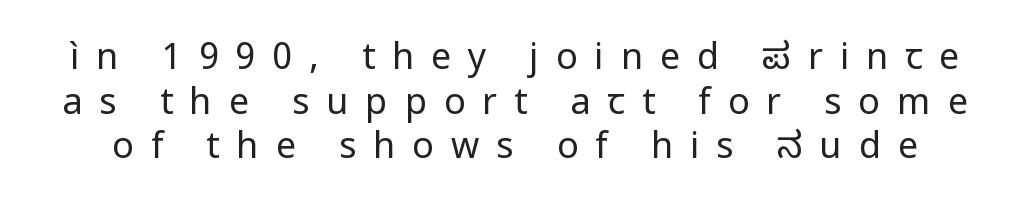
Typographically, this falls in the sans-serif category. This sample uses expanded letter spacing, leaving extra air between glyphs. You could not count columns in this text — the font is proportionally spaced. These glyphs show unthickened strokes, regular width or finer. Vertical strokes here are truly vertical.
